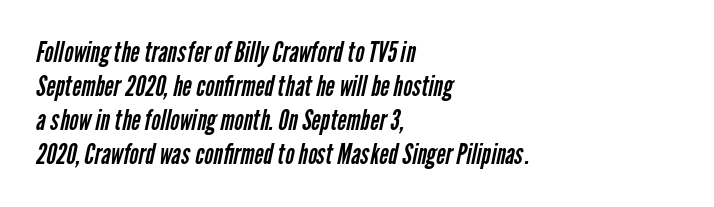
Spacing verdict: proportional, widths tailored to each character. Underlining? Definitely not there. The designer went with a sans here, leaving each stem footless. Honestly, the letter spacing is just normal — you wouldn't notice it. Short and long lines alike share a common starting point at left.
